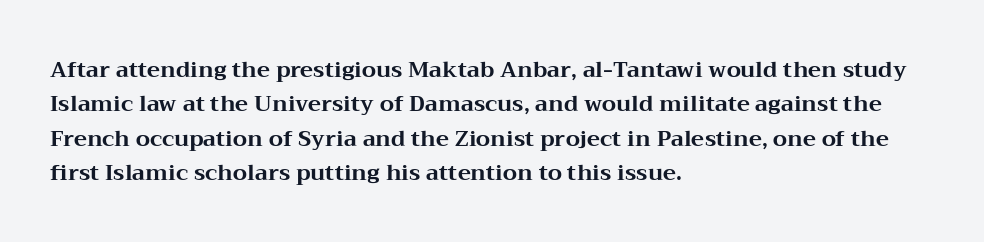
{"italic": "no", "bold": "yes", "underline": "no", "align": "left", "line_spacing": "normal", "line_spacing_ratio": 1.56, "letter_spacing": "normal", "letter_spacing_em": 0.0, "glyph_px": 22}
